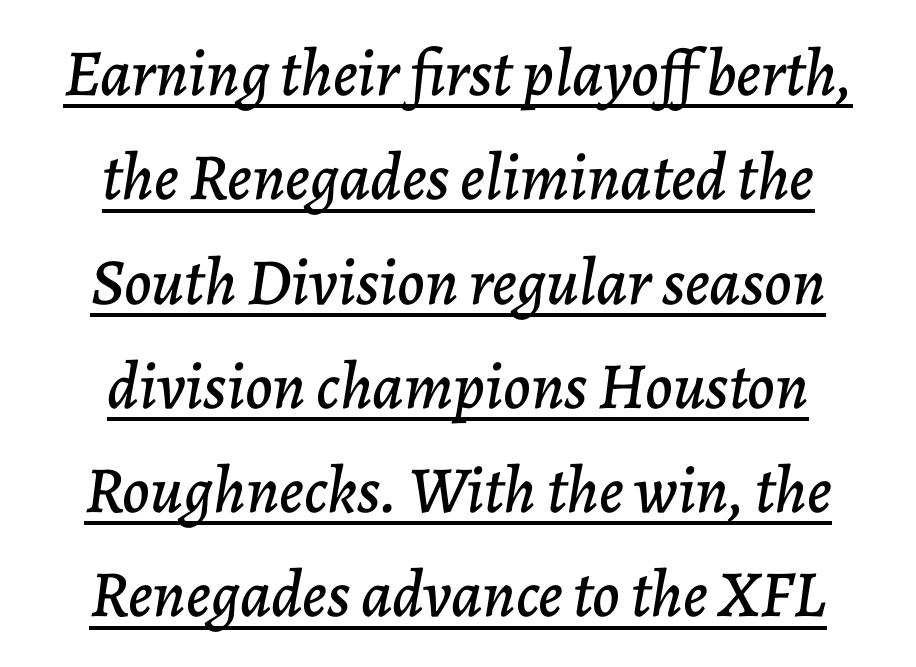
The image shows 66 px text type, italic (leaning right); set centered, normal line spacing (1.58x), normal letter spacing, underlined; low stroke contrast and a medium x-height.
